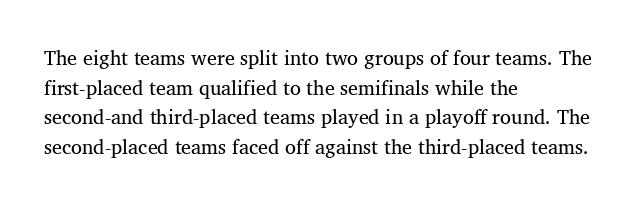
The image shows 20 px text type, upright; set left-aligned, normal line spacing (1.48x), normal letter spacing, not underlined.
